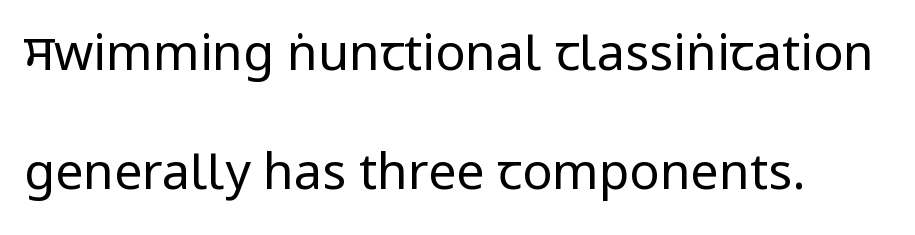
The image shows 50 px regular-weight, condensed sans-serif type, upright; set loose line spacing (2.39x), normal letter spacing, not underlined; low stroke contrast and a large x-height.
